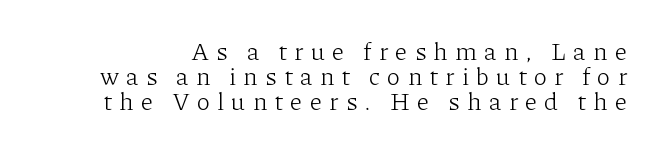
{"italic": "no", "bold": "no", "underline": "no", "line_spacing": "tight", "line_spacing_ratio": 1.01, "letter_spacing": "wide", "letter_spacing_em": 0.28, "glyph_px": 25}
